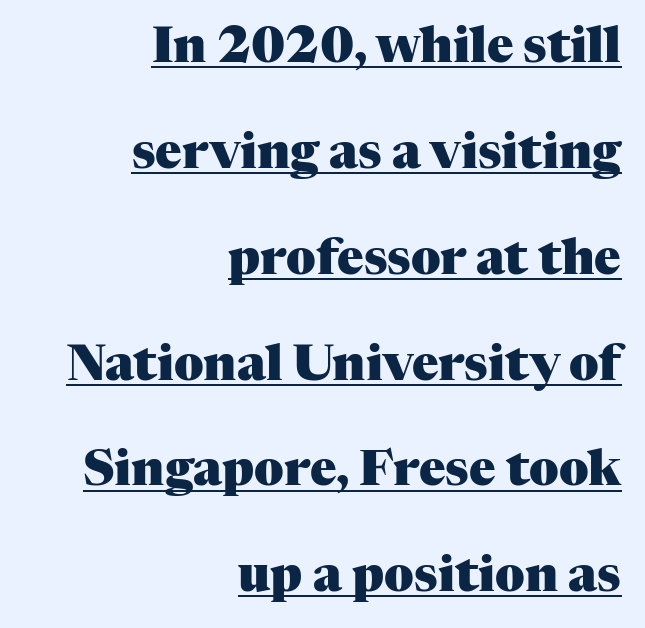
{"serif": "yes", "italic": "no", "bold": "yes", "weight": "heavy", "width": "normal", "stroke_contrast": "medium", "x_height": "medium", "monospaced": "no", "underline": "yes", "align": "right", "line_spacing": "loose", "line_spacing_ratio": 2.16, "letter_spacing": "normal", "letter_spacing_em": 0.0, "glyph_px": 49}
